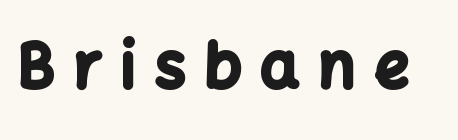
The lettering stays uniformly vertical, giving the passage a roman look. I'd call this a sans setting — the letters go barefoot. Proportional: the letters do not fall into vertical columns. Heft: maximum for text — a bold. The specimen omits any rule beneath the text block's lines. There is plenty of visible air inserted between adjacent glyphs.
